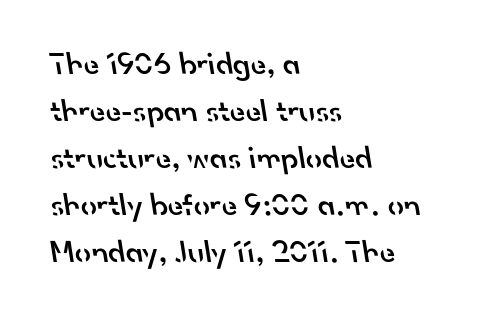
The image shows 32 px semibold sans-serif type; set left-aligned, normal line spacing (1.47x), normal letter spacing, not underlined; low stroke contrast and a small x-height.
